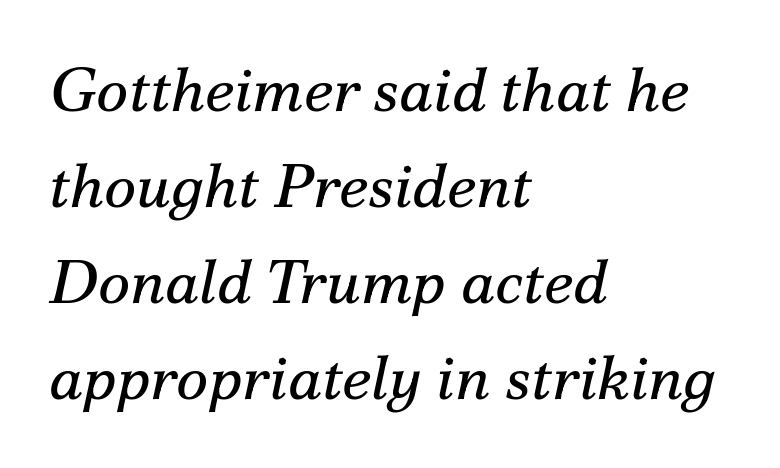
{"serif": "yes", "italic": "yes", "lean": "right", "slant_degrees": 12, "bold": "no", "weight": "regular", "width": "normal", "stroke_contrast": "medium", "x_height": "small", "monospaced": "no", "underline": "no", "align": "left", "line_spacing": "normal", "line_spacing_ratio": 1.55, "letter_spacing": "normal", "letter_spacing_em": 0.0, "glyph_px": 62}
